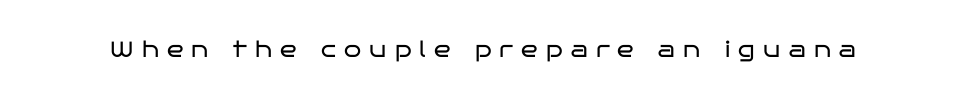
{"italic": "no", "bold": "no", "underline": "no", "letter_spacing": "wide", "letter_spacing_em": 0.37, "glyph_px": 22}
